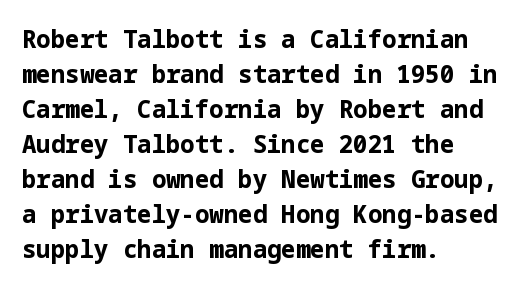
{"italic": "no", "bold": "yes", "underline": "no", "align": "left", "line_spacing": "normal", "line_spacing_ratio": 1.46, "letter_spacing": "normal", "letter_spacing_em": 0.0, "glyph_px": 24}
